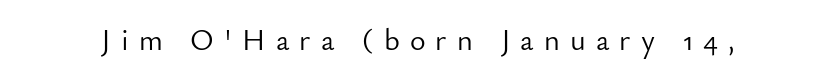
The image shows 30 px light sans-serif type, upright; set unusually wide letter spacing (+0.34 em), not underlined; low stroke contrast and a small x-height.
